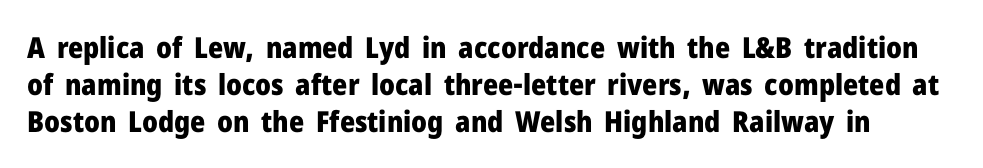
The image shows 29 px heavy sans-serif type, upright; set normal line spacing (1.27x), normal letter spacing, not underlined; low stroke contrast and a medium x-height.
